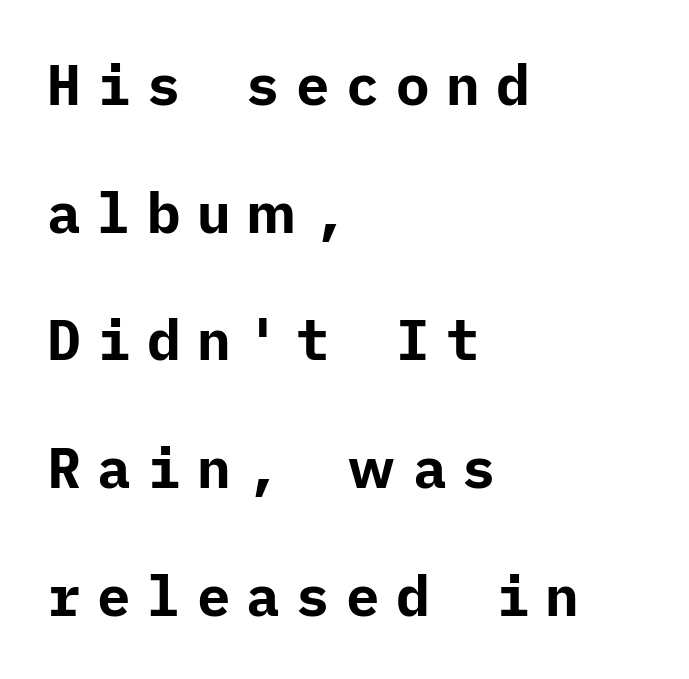
Q: Is the text bold? A: Yes.
Q: Is the text italic (slanted)? A: No, it is upright.
Q: Is the typeface a serif or a sans-serif typeface? A: Sans-serif.
Q: Is the text underlined? A: No.
Q: How is the paragraph aligned? A: Left-aligned.
Q: Is the spacing between letters normal or unusually wide? A: Unusually wide.
Q: Is the spacing between lines tight, normal or loose? A: Loose.
Q: Width (condensed, normal, or wide)? A: Normal.
Q: Stroke contrast? A: Low.
Q: x-height? A: Medium.
